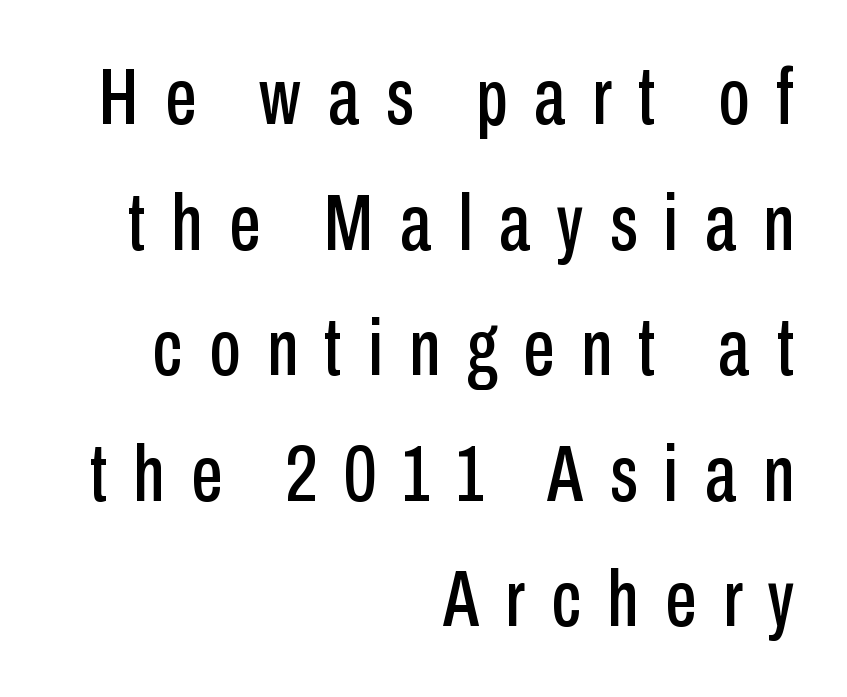
Q: Is the text italic (slanted)? A: No, it is upright.
Q: Is the typeface a serif or a sans-serif typeface? A: Sans-serif.
Q: Is the text underlined? A: No.
Q: How is the paragraph aligned? A: Right-aligned.
Q: Is the spacing between letters normal or unusually wide? A: Unusually wide.
Q: Is the spacing between lines tight, normal or loose? A: Normal.
Q: Width (condensed, normal, or wide)? A: Condensed.
Q: Stroke contrast? A: Low.
Q: x-height? A: Medium.
Q: Monospaced? A: No.
